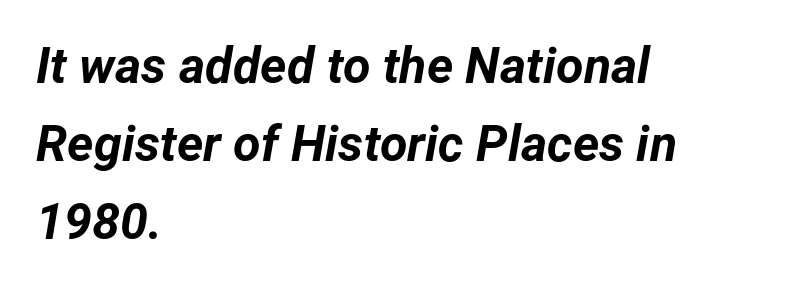
Q: Is the text bold? A: Yes.
Q: Is the text italic (slanted)? A: Yes, it leans right by about 12 degrees.
Q: Is the text underlined? A: No.
Q: How is the paragraph aligned? A: Left-aligned.
Q: Is the spacing between letters normal or unusually wide? A: Normal.
Q: Is the spacing between lines tight, normal or loose? A: Normal.
Q: Width (condensed, normal, or wide)? A: Normal.
Q: Stroke contrast? A: Low.
Q: x-height? A: Medium.
Q: Monospaced? A: No.
